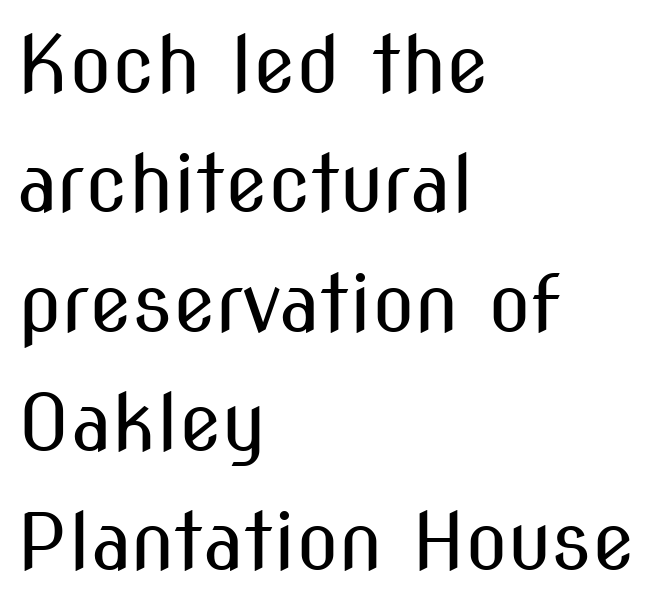
The image shows 78 px regular-weight, condensed sans-serif type, upright; set left-aligned, normal line spacing (1.53x), normal letter spacing, not underlined; medium stroke contrast and a medium x-height.
